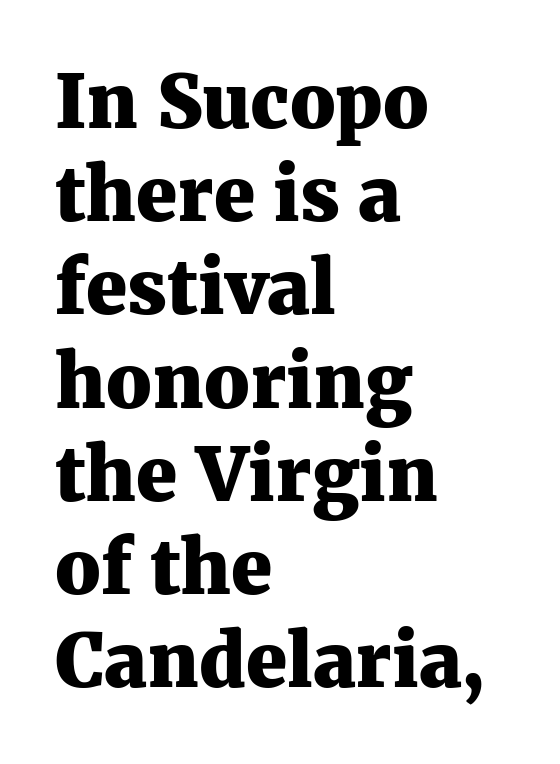
The image shows 74 px heavy serif type, upright; set left-aligned, normal line spacing (1.26x), normal letter spacing, not underlined; medium stroke contrast and a medium x-height.
